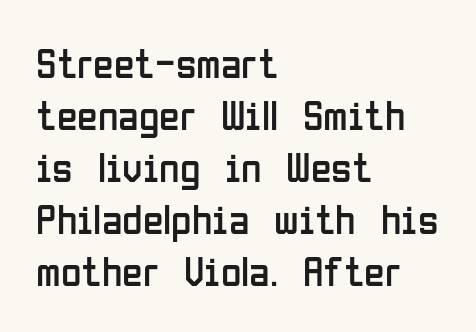
The image shows 42 px regular-weight, condensed sans-serif type, upright; set left-aligned, line spacing 1.24x, normal letter spacing, not underlined; low stroke contrast and a medium x-height.
